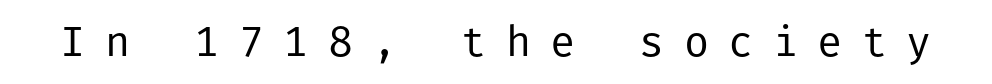
Q: Is the text bold? A: No.
Q: Is the text italic (slanted)? A: No, it is upright.
Q: Is the typeface a serif or a sans-serif typeface? A: Sans-serif.
Q: Is the text underlined? A: No.
Q: Is the spacing between letters normal or unusually wide? A: Unusually wide.
Q: Width (condensed, normal, or wide)? A: Normal.
Q: Stroke contrast? A: Low.
Q: x-height? A: Medium.
